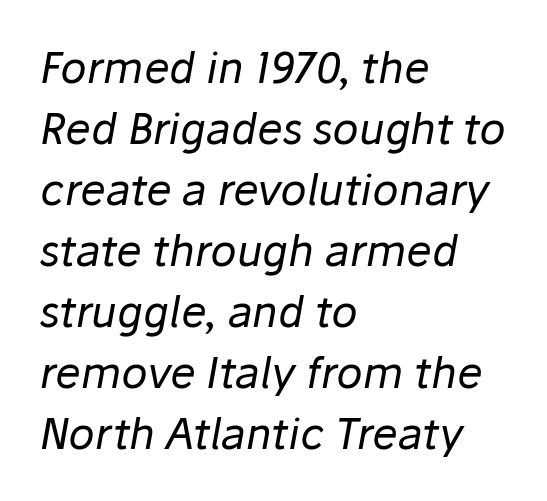
{"italic": "yes", "lean": "right", "slant_degrees": 10, "bold": "no", "weight": "regular", "width": "normal", "stroke_contrast": "low", "x_height": "medium", "monospaced": "no", "underline": "no", "align": "left", "line_spacing": "normal", "line_spacing_ratio": 1.42, "letter_spacing": "normal", "letter_spacing_em": 0.0, "glyph_px": 43}
